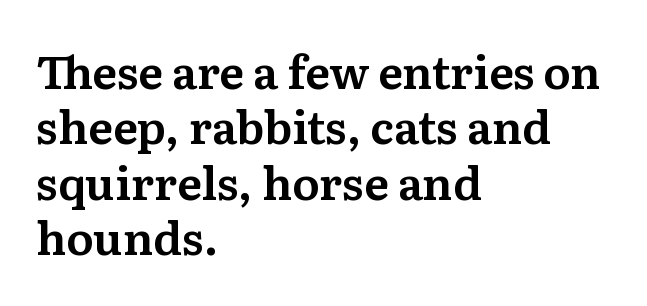
Between one letter and the next there's only the usual sliver of space. Descenders hang freely into open space. Is this a fixed-width face? No — the glyphs have proportional, varying widths. The passage is arranged the way most books set body copy — flush left. Italic? Not at all — the glyphs are vertical.
